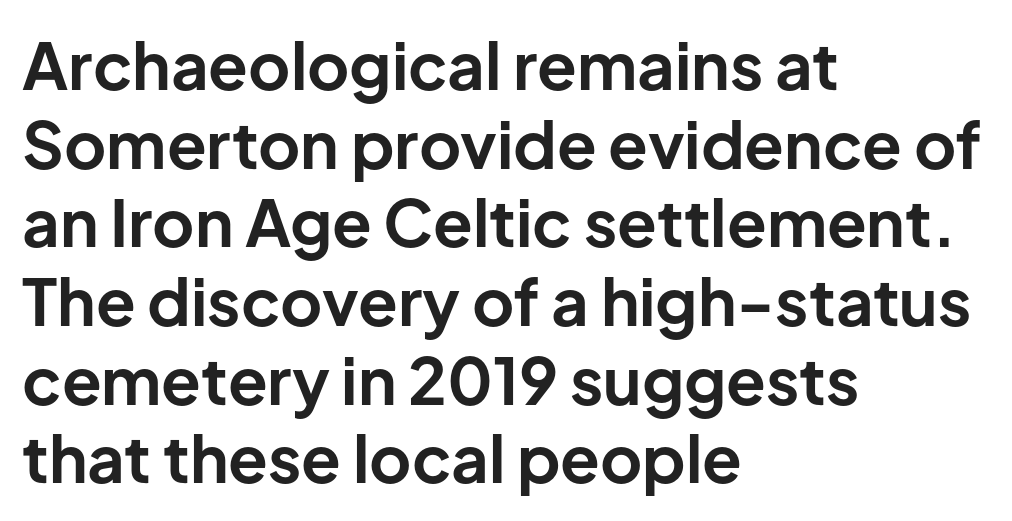
{"serif": "no", "italic": "no", "bold": "yes", "weight": "bold", "width": "normal", "stroke_contrast": "low", "x_height": "medium", "monospaced": "no", "underline": "no", "align": "left", "line_spacing_ratio": 1.21, "letter_spacing": "normal", "letter_spacing_em": 0.0, "glyph_px": 65}
